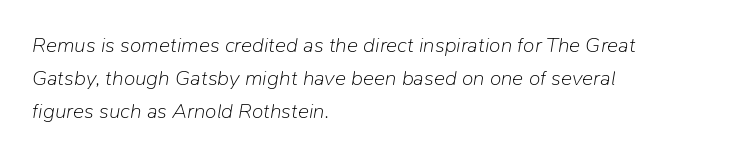
{"italic": "yes", "lean": "right", "slant_degrees": 9, "bold": "no", "underline": "no", "align": "left", "line_spacing": "normal", "line_spacing_ratio": 1.58, "letter_spacing": "normal", "letter_spacing_em": 0.0, "glyph_px": 21}
